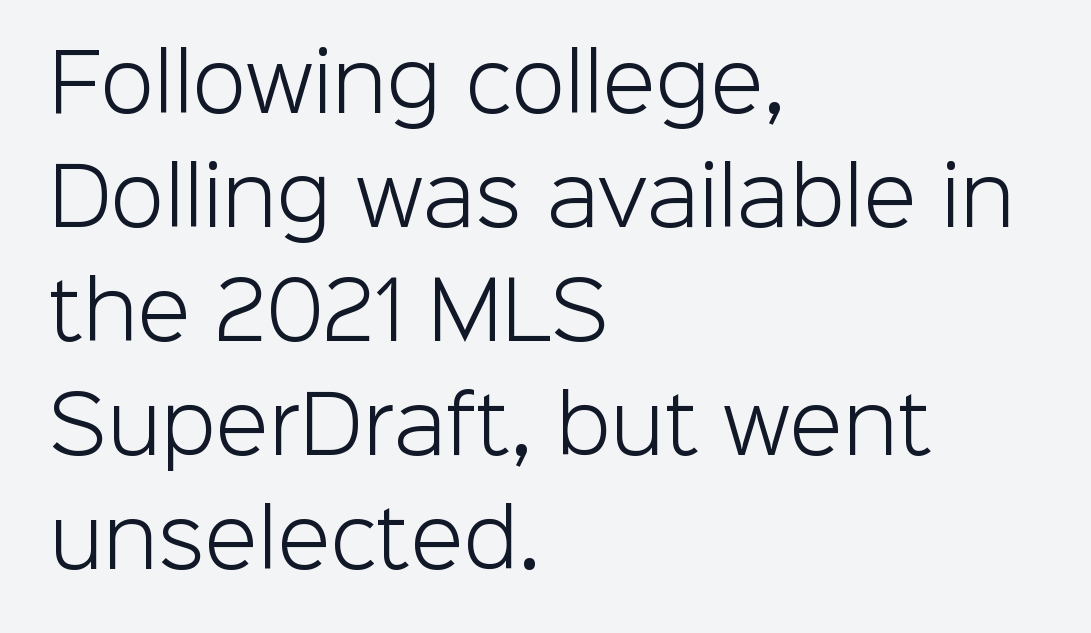
Q: Is the text bold? A: No.
Q: Is the text italic (slanted)? A: No, it is upright.
Q: Is the typeface a serif or a sans-serif typeface? A: Sans-serif.
Q: Is the text underlined? A: No.
Q: How is the paragraph aligned? A: Left-aligned.
Q: Is the spacing between letters normal or unusually wide? A: Normal.
Q: Is the spacing between lines tight, normal or loose? A: Normal.
Q: Width (condensed, normal, or wide)? A: Normal.
Q: Stroke contrast? A: Low.
Q: x-height? A: Medium.
Q: Monospaced? A: No.
